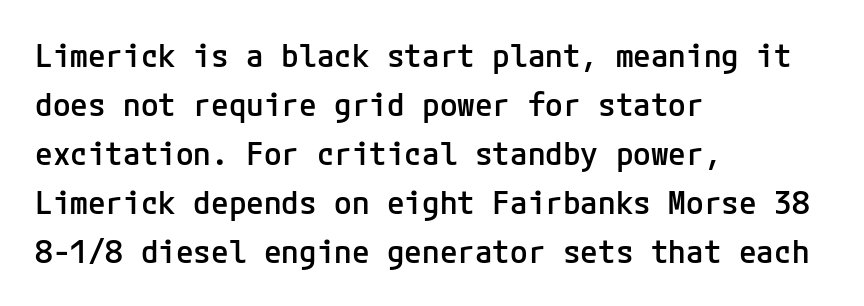
Look at the bottom of the vertical strokes: they stop flat, with no serifs. The tracking reads as untouched default to a designer's eye. The vertical gap from one line to the next is medium. Compared with a centered layout, this one pins lines to the left instead. Glance below the letters and you will spot only blank space. Weight: semibold (demi).
